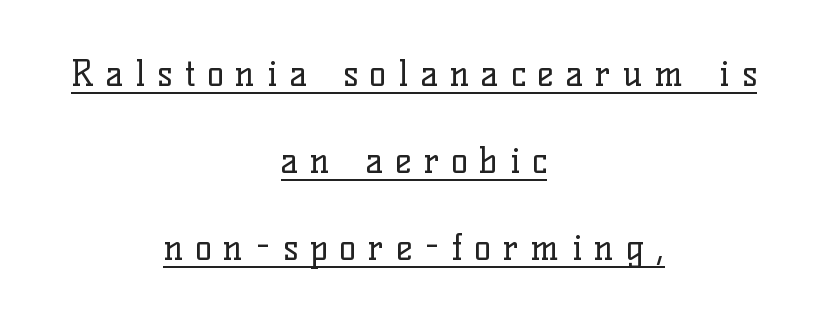
{"serif": "yes", "italic": "no", "bold": "no", "weight": "regular", "width": "normal", "stroke_contrast": "low", "x_height": "medium", "monospaced": "no", "underline": "yes", "align": "center", "line_spacing": "loose", "line_spacing_ratio": 2.48, "letter_spacing": "wide", "letter_spacing_em": 0.34, "glyph_px": 35}
